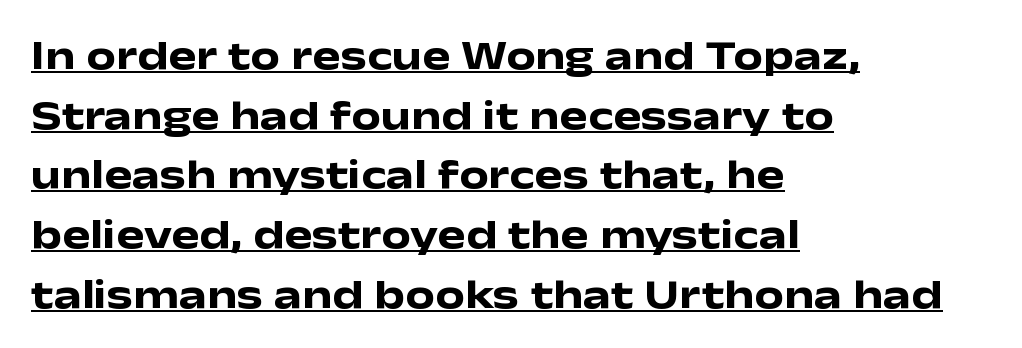
Q: Is the text bold? A: Yes.
Q: Is the text italic (slanted)? A: No, it is upright.
Q: Is the typeface a serif or a sans-serif typeface? A: Sans-serif.
Q: Is the text underlined? A: Yes.
Q: How is the paragraph aligned? A: Left-aligned.
Q: Is the spacing between letters normal or unusually wide? A: Normal.
Q: Is the spacing between lines tight, normal or loose? A: Normal.
Q: Width (condensed, normal, or wide)? A: Wide.
Q: Stroke contrast? A: Low.
Q: x-height? A: Medium.
Q: Monospaced? A: No.
